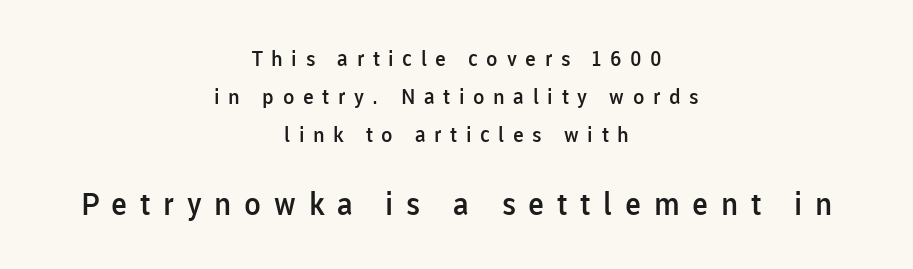
Where is the straight margin? There isn't one; the lines are centered. The typeface chosen for these lines omits serifs. You can tell it's not italic because the verticals are truly vertical. These lines carry some extra weight — a demibold, not a full bold.
